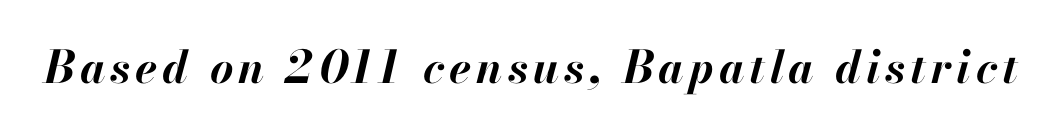
The space beneath each line is pristine and unruled. Note the varied advance widths — an 'i' is clearly narrower than an 'm'. Notice how thick the strokes are: this is what a full bold looks like. The rendering applies a slant to the glyphs.
